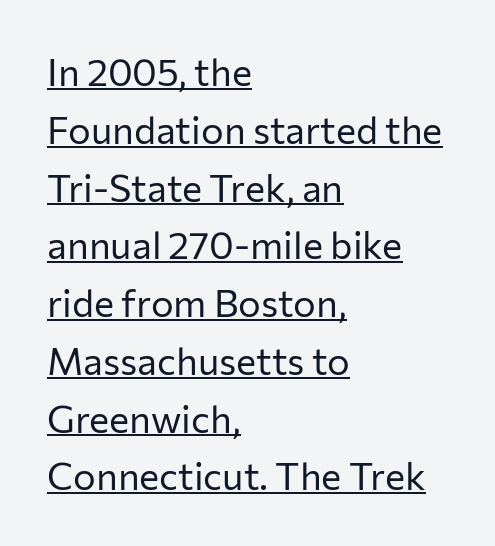
These glyphs show unthickened strokes, regular width or finer. Quick note: interline space is typical. A typesetter would mark this as roman, not italic. Do the characters align in a grid? No, the font is proportional. What decoration does the sample have? An underline.
